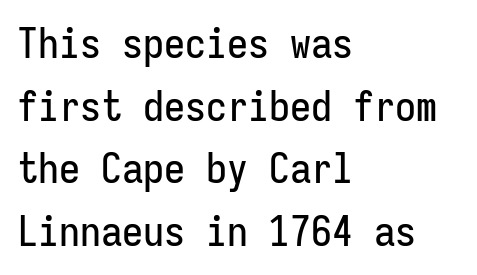
Here the glyphs are tracked normally, forming tight word shapes. Are there feet on the stems? There aren't — it's a sans. The passage shown is typed in a monospace face where columns stay perfectly aligned. In terms of leading, this rendering sits right in the middle. Does the copy run flush right? No — it runs flush left.
